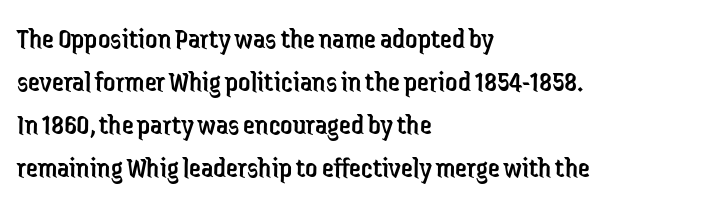
The image shows 30 px regular-weight, condensed sans-serif type, upright; set left-aligned, normal line spacing (1.43x), normal letter spacing, not underlined; low stroke contrast and a medium x-height.
